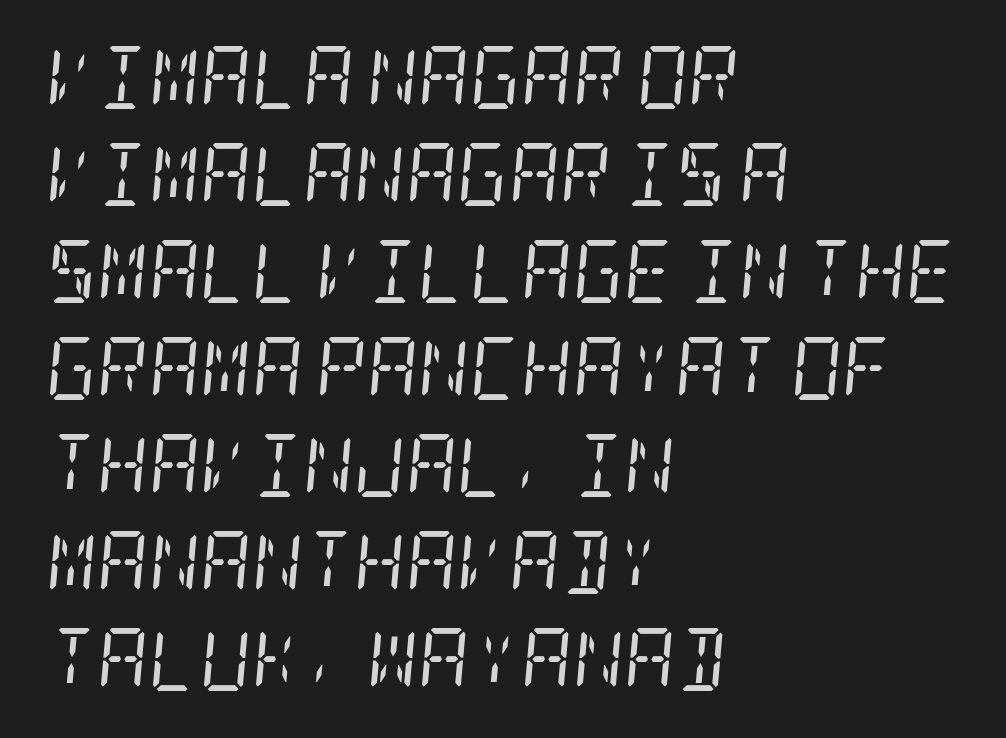
Q: Is the text bold? A: No.
Q: Is the text italic (slanted)? A: Yes, it leans right by about 5 degrees.
Q: Is the typeface a serif or a sans-serif typeface? A: Serif.
Q: Is the text underlined? A: No.
Q: How is the paragraph aligned? A: Left-aligned.
Q: Is the spacing between letters normal or unusually wide? A: Normal.
Q: Is the spacing between lines tight, normal or loose? A: Normal.
Q: Width (condensed, normal, or wide)? A: Condensed.
Q: Stroke contrast? A: Low.
Q: x-height? A: Large.
